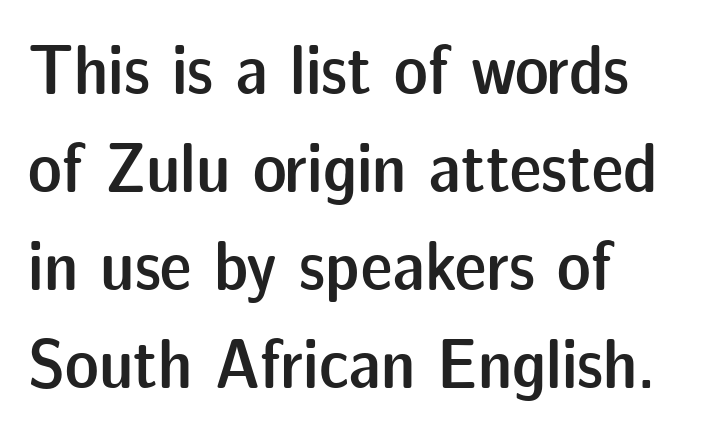
{"serif": "no", "italic": "no", "bold": "semi", "weight": "semibold", "width": "normal", "stroke_contrast": "low", "x_height": "medium", "monospaced": "no", "underline": "no", "align": "left", "line_spacing": "normal", "line_spacing_ratio": 1.38, "letter_spacing": "normal", "letter_spacing_em": 0.0, "glyph_px": 71}
